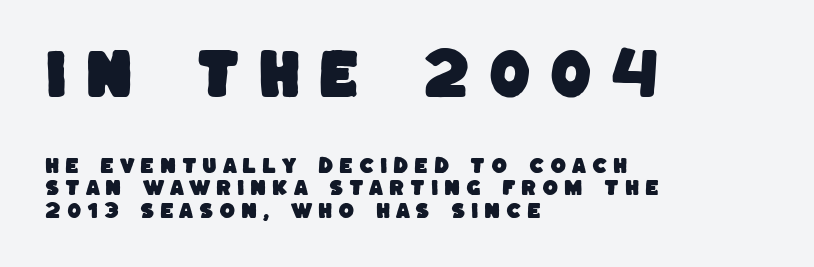
Evenly set lines give the paragraph a standard silhouette. Caption: multi-line text, flush left, ragged right. Character widths vary here, with narrow letters taking less room than wide ones. Serif or sans? Sans — the stroke terminals are bare. Compare the two chunks: the upper has the greater cap height.
